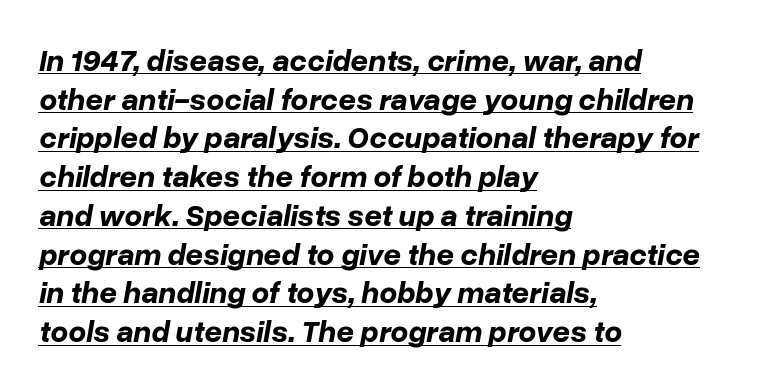
Q: Is the text bold? A: Yes.
Q: Is the text italic (slanted)? A: Yes, it leans right by about 10 degrees.
Q: Is the text underlined? A: Yes.
Q: How is the paragraph aligned? A: Left-aligned.
Q: Is the spacing between letters normal or unusually wide? A: Normal.
Q: Is the spacing between lines tight, normal or loose? A: Normal.
Q: Width (condensed, normal, or wide)? A: Normal.
Q: Stroke contrast? A: Low.
Q: x-height? A: Medium.
Q: Monospaced? A: No.
